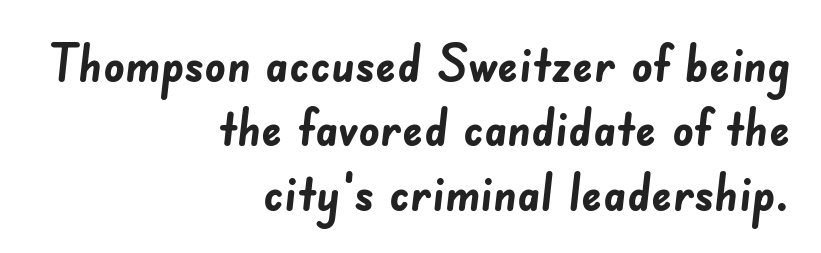
Q: Is the text bold? A: Yes.
Q: Is the typeface a serif or a sans-serif typeface? A: Sans-serif.
Q: Is the text underlined? A: No.
Q: How is the paragraph aligned? A: Right-aligned.
Q: Is the spacing between letters normal or unusually wide? A: Normal.
Q: Width (condensed, normal, or wide)? A: Normal.
Q: Stroke contrast? A: Low.
Q: x-height? A: Small.
Q: Monospaced? A: No.
